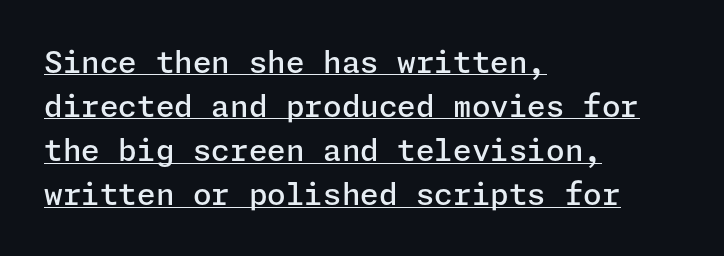
Q: Is the text bold? A: Semi-bold.
Q: Is the text italic (slanted)? A: No, it is upright.
Q: Is the typeface a serif or a sans-serif typeface? A: Sans-serif.
Q: Is the text underlined? A: Yes.
Q: How is the paragraph aligned? A: Left-aligned.
Q: Is the spacing between letters normal or unusually wide? A: Normal.
Q: Is the spacing between lines tight, normal or loose? A: Normal.
Q: Width (condensed, normal, or wide)? A: Normal.
Q: Stroke contrast? A: Low.
Q: x-height? A: Medium.
